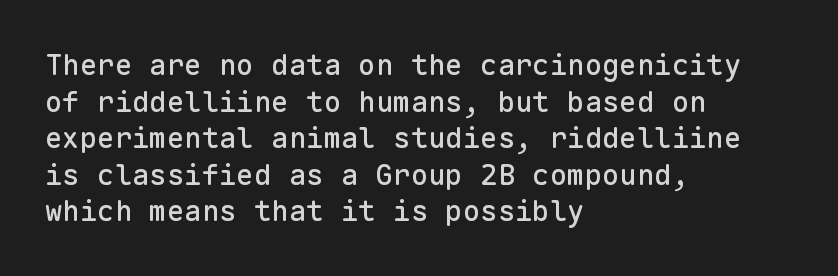
{"serif": "no", "italic": "no", "width": "normal", "stroke_contrast": "low", "x_height": "medium", "monospaced": "yes", "underline": "no", "align": "left", "line_spacing": "normal", "line_spacing_ratio": 1.26, "letter_spacing": "normal", "letter_spacing_em": 0.0, "glyph_px": 29}
